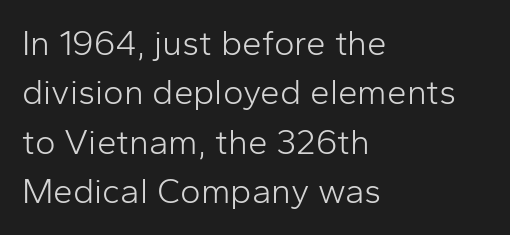
{"serif": "no", "italic": "no", "bold": "no", "weight": "light", "width": "normal", "stroke_contrast": "low", "x_height": "medium", "monospaced": "no", "underline": "no", "align": "left", "line_spacing": "normal", "line_spacing_ratio": 1.41, "letter_spacing": "normal", "letter_spacing_em": 0.0, "glyph_px": 35}
